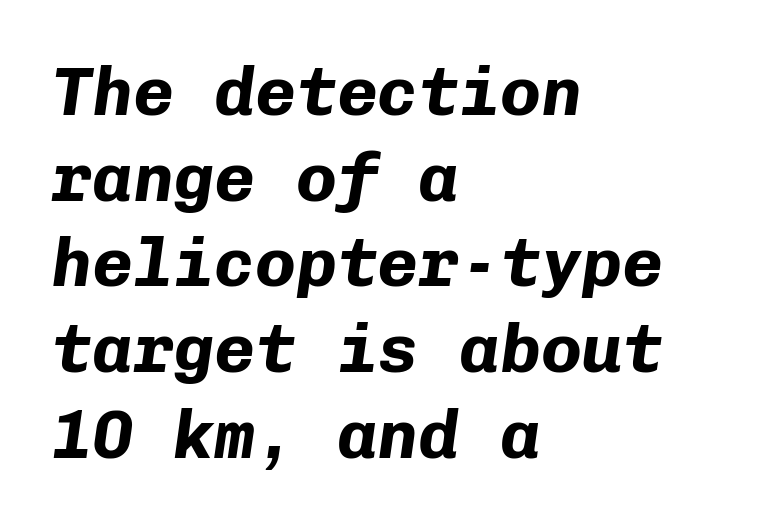
Q: Is the text bold? A: Yes.
Q: Is the text italic (slanted)? A: Yes, it leans right by about 8 degrees.
Q: Is the text underlined? A: No.
Q: How is the paragraph aligned? A: Left-aligned.
Q: Is the spacing between letters normal or unusually wide? A: Normal.
Q: Is the spacing between lines tight, normal or loose? A: Normal.
Q: Width (condensed, normal, or wide)? A: Normal.
Q: Stroke contrast? A: Low.
Q: x-height? A: Medium.
Q: Monospaced? A: Yes.
